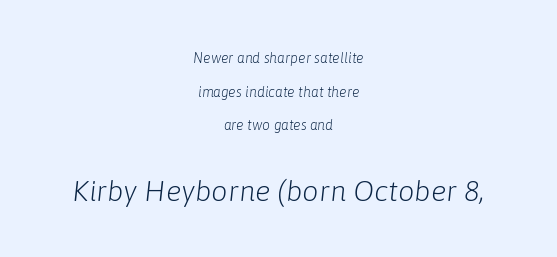
The image shows 29 px light type, italic (leaning right); set centered, loose line spacing (2.4x), normal letter spacing, not underlined; the second (bottom) block is 2.07x larger; low stroke contrast and a medium x-height.
